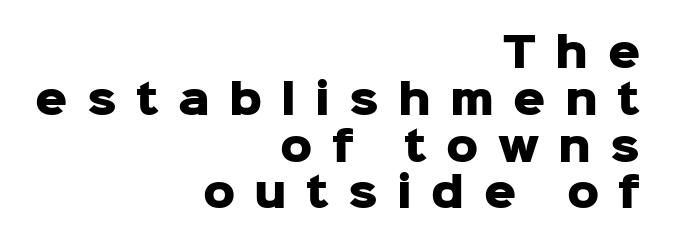
The image shows 40 px heavy sans-serif type, upright; set right-aligned, line spacing 1.17x, unusually wide letter spacing (+0.48 em), not underlined; low stroke contrast and a medium x-height.
